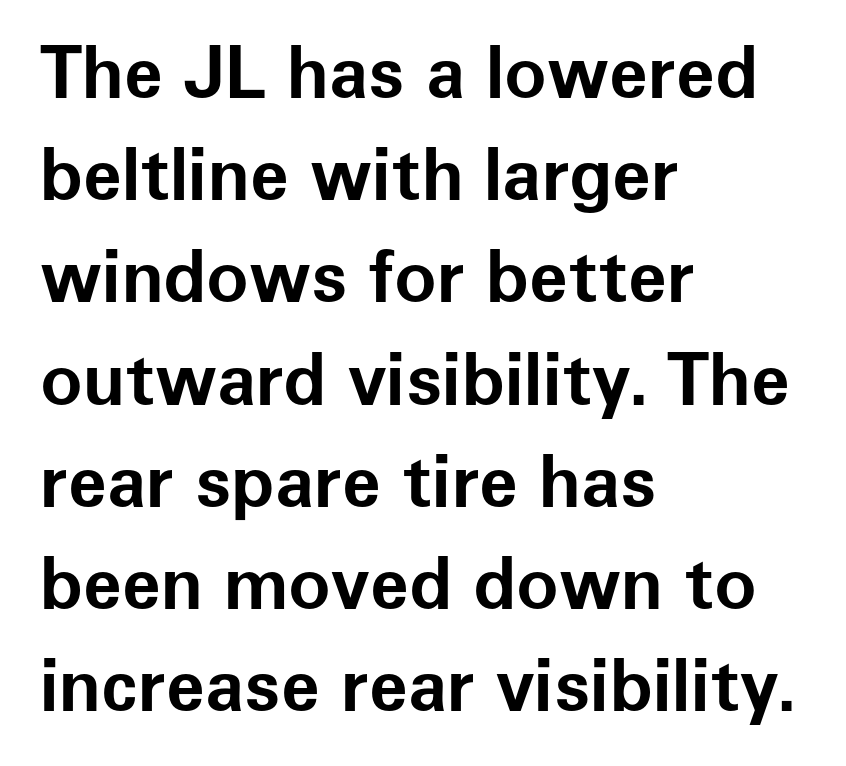
The image shows 71 px bold sans-serif type, upright; set left-aligned, normal line spacing (1.44x), normal letter spacing, not underlined; low stroke contrast and a medium x-height.
